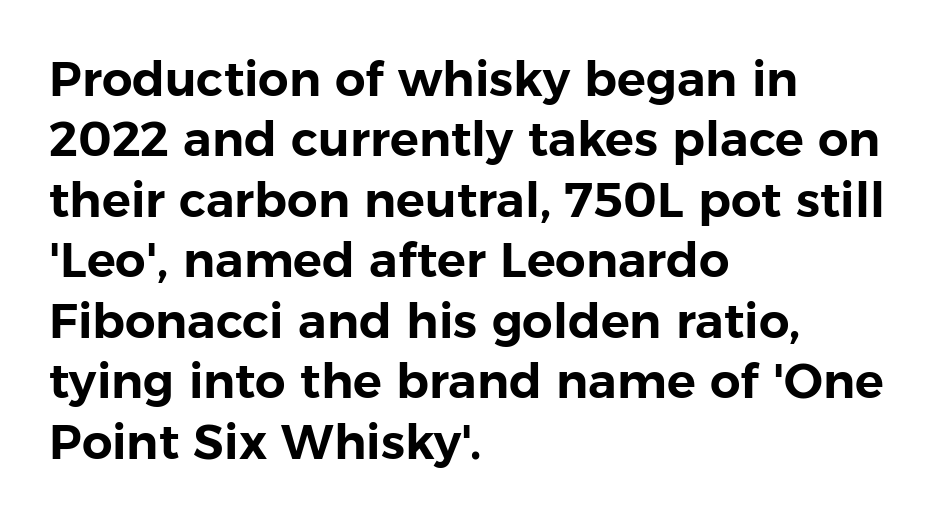
{"serif": "no", "italic": "no", "width": "normal", "stroke_contrast": "low", "x_height": "medium", "monospaced": "no", "underline": "no", "align": "left", "line_spacing": "normal", "line_spacing_ratio": 1.26, "letter_spacing": "normal", "letter_spacing_em": 0.0, "glyph_px": 48}
